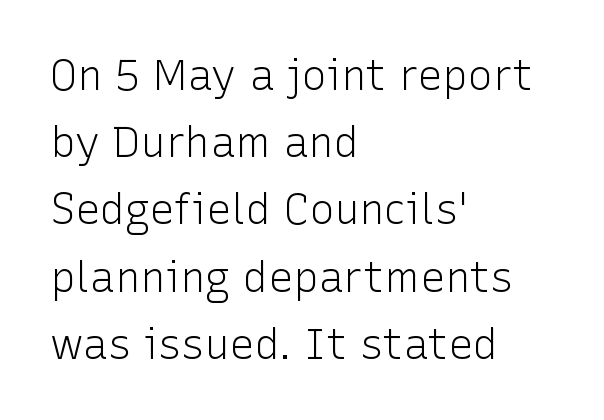
The image shows 42 px light sans-serif type, upright; set left-aligned, normal line spacing (1.6x), normal letter spacing, not underlined; low stroke contrast and a medium x-height.
